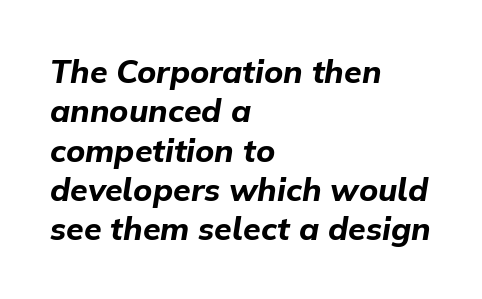
The lines in this sample share a left origin and differ only in where they stop. You could not count columns in this text — the font is proportionally spaced. I'd describe the lettering as bold — thick and assertive. Honestly, the letter spacing is just normal — you wouldn't notice it.
